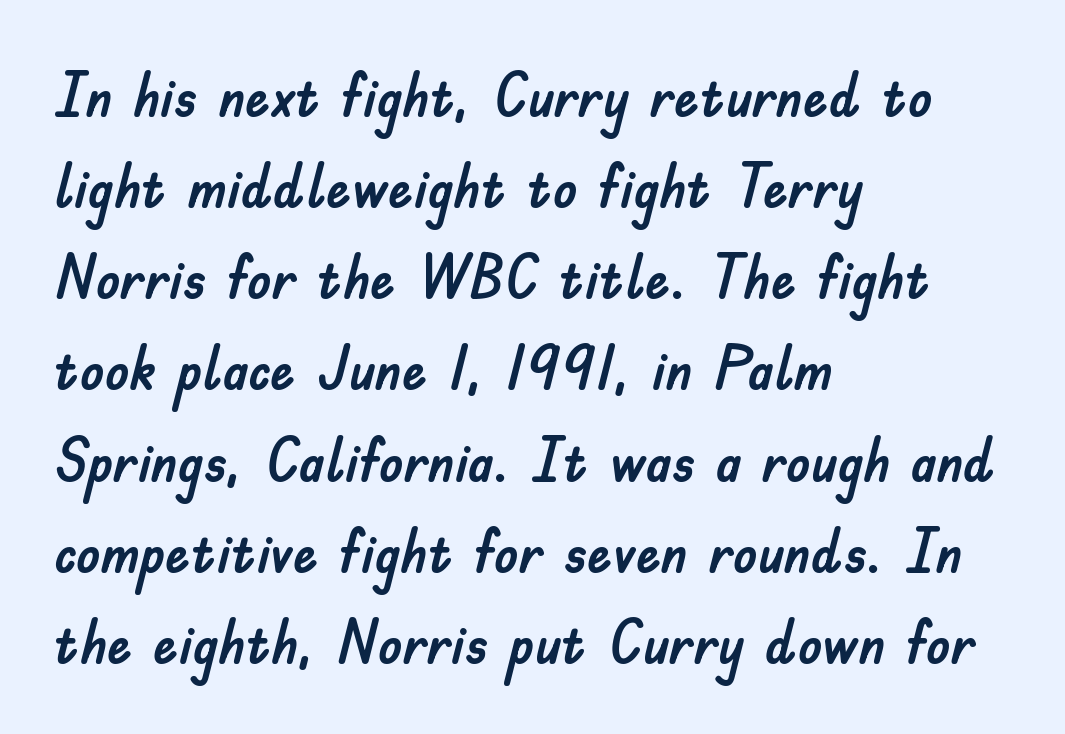
{"serif": "no", "width": "normal", "stroke_contrast": "low", "x_height": "small", "monospaced": "no", "underline": "no", "align": "left", "line_spacing": "normal", "line_spacing_ratio": 1.47, "letter_spacing": "normal", "letter_spacing_em": 0.0, "glyph_px": 62}
